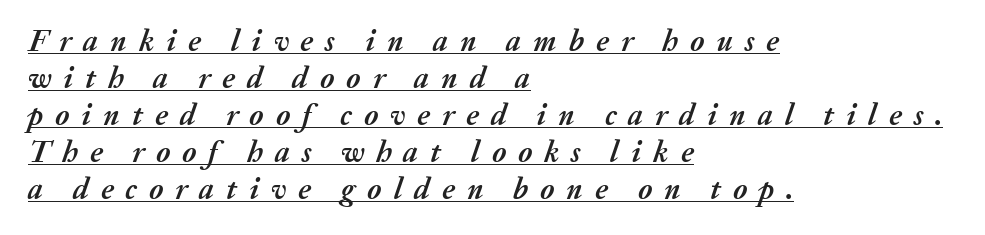
The lettering tilts uniformly, giving the passage an italic look. The face used here is rendered with a markedly widened letterfit. Do the characters align in a grid? No, the font is proportional. This sample is left-justified, so line endings fall wherever the words run out. Decoration check: the copy is underlined. Weight check: bold — yes, fully.
